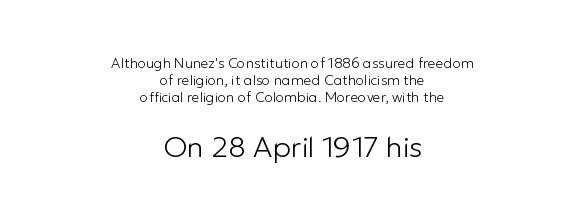
Q: Is the text bold? A: No.
Q: Is the text italic (slanted)? A: No, it is upright.
Q: Is the typeface a serif or a sans-serif typeface? A: Sans-serif.
Q: Is the text underlined? A: No.
Q: How is the paragraph aligned? A: Centered.
Q: Is the spacing between letters normal or unusually wide? A: Normal.
Q: Which block of text is set in a larger size, the first (top) or the second (bottom)? A: The second (bottom) one.
Q: Width (condensed, normal, or wide)? A: Normal.
Q: Stroke contrast? A: Low.
Q: x-height? A: Medium.
Q: Monospaced? A: No.
